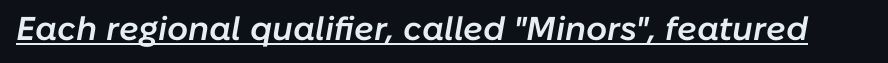
The face used here is proportionally spaced, like ordinary book or web type. The glyphs are accompanied by a horizontal stroke just below them. The tracking reads as untouched default to a designer's eye. The whole block is typeset with a tilt.
